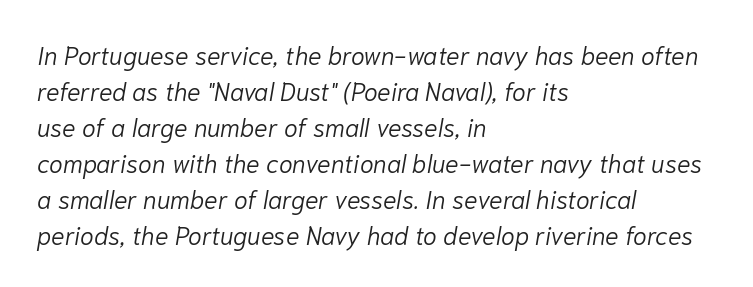
Slanted lettering throughout. A light-to-regular cut is what we see here. One glance says typical: line gaps are just what's usual. This rendering features lettering with no underline. Horizontal alignment here is leftward, the default for most running prose.
